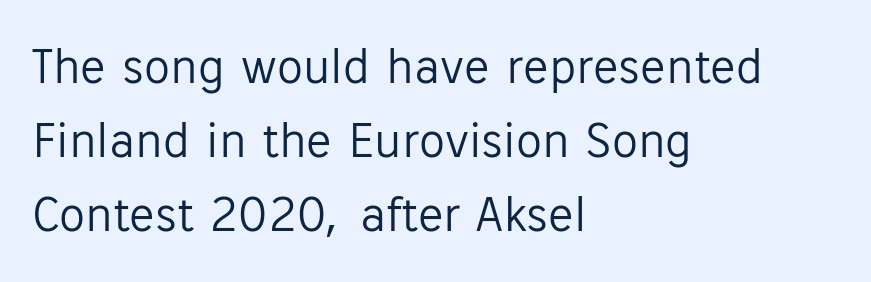
Is this a sans? Yes — the strokes have no serifs. You could not count columns in this text — the font is proportionally spaced. Nothing unusual about the tracking: characters are spaced as the font intends. The leading is moderate, giving the passage an even texture.
